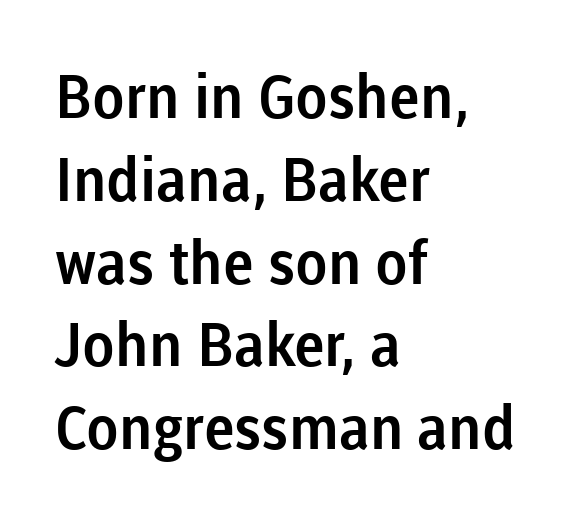
The image shows 60 px sans-serif type, upright; set left-aligned, normal line spacing (1.38x), normal letter spacing, not underlined; low stroke contrast and a medium x-height.
